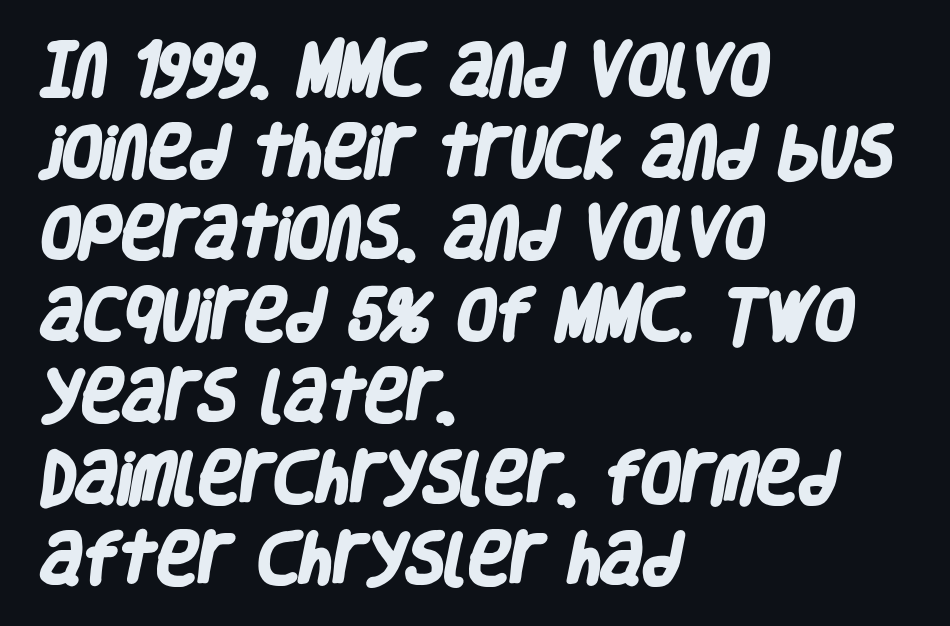
Note the varied advance widths — an 'i' is clearly narrower than an 'm'. Which margin do the lines hug? The left one — the right edge is uneven. The glyphs in this specimen are sans serif. Beneath every word, the page is bare. Weight check: bold — yes, fully. Normally led — the rows are evenly, conventionally spaced.
